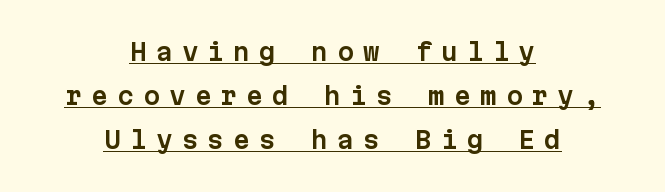
Q: Is the text italic (slanted)? A: No, it is upright.
Q: Is the text underlined? A: Yes.
Q: How is the paragraph aligned? A: Centered.
Q: Is the spacing between letters normal or unusually wide? A: Unusually wide.
